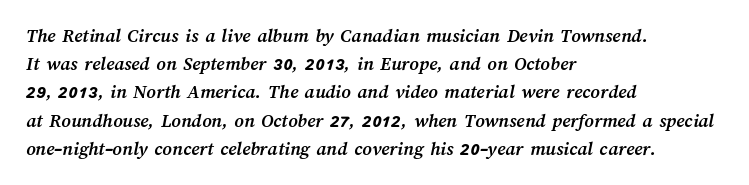
{"bold": "yes", "underline": "no", "align": "left", "line_spacing": "normal", "line_spacing_ratio": 1.41, "letter_spacing": "normal", "letter_spacing_em": 0.0, "glyph_px": 20}
